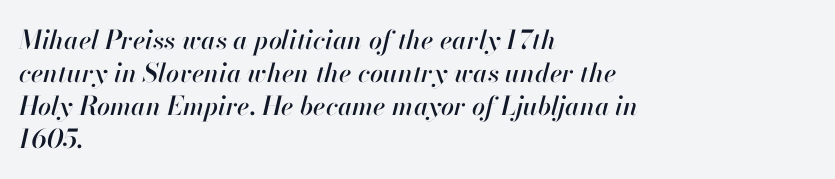
The image shows 26 px text type, italic (leaning right); set left-aligned, normal line spacing (1.27x), normal letter spacing, not underlined.
